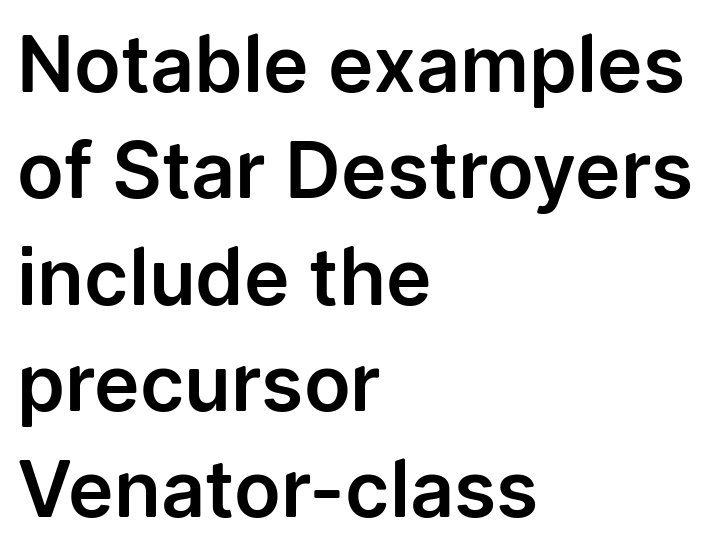
Q: Is the text italic (slanted)? A: No, it is upright.
Q: Is the typeface a serif or a sans-serif typeface? A: Sans-serif.
Q: Is the text underlined? A: No.
Q: How is the paragraph aligned? A: Left-aligned.
Q: Is the spacing between letters normal or unusually wide? A: Normal.
Q: Is the spacing between lines tight, normal or loose? A: Normal.
Q: Width (condensed, normal, or wide)? A: Normal.
Q: Stroke contrast? A: Low.
Q: x-height? A: Medium.
Q: Monospaced? A: No.
